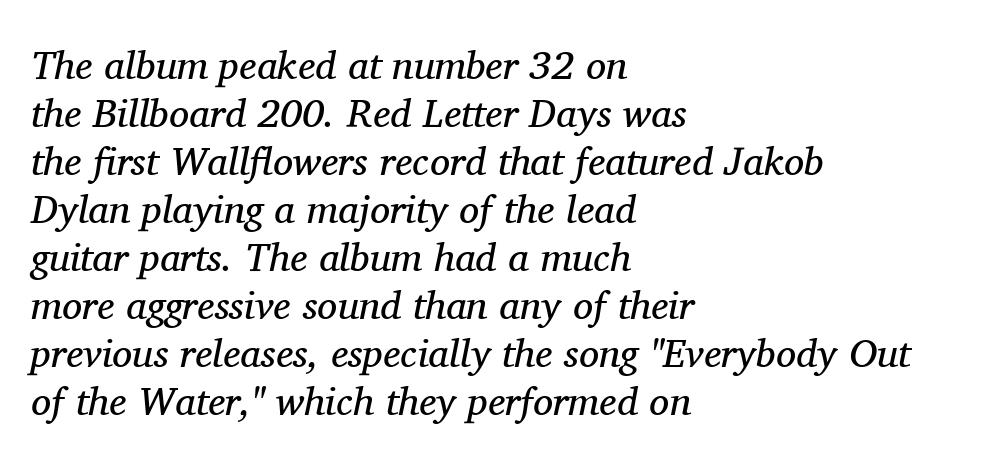
Each row of text sits above clean, open space. Line beginnings align vertically; line endings do not. To sum up the face: it has serifs. Slanted lettering throughout. The typeface has the unassuming heft of standard copy or less. This sample has the flowing, uneven cadence of proportional lettering.
